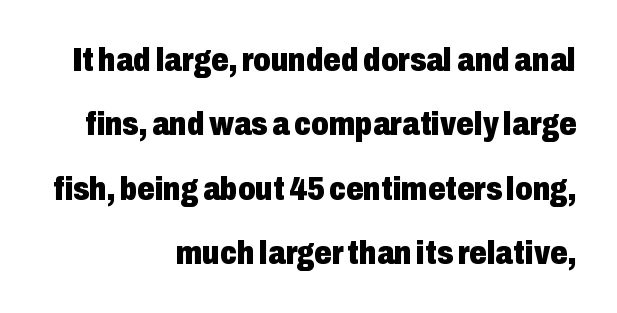
{"serif": "no", "italic": "no", "bold": "yes", "weight": "heavy", "width": "condensed", "stroke_contrast": "low", "x_height": "medium", "monospaced": "no", "underline": "no", "align": "right", "line_spacing_ratio": 1.89, "letter_spacing": "normal", "letter_spacing_em": 0.0, "glyph_px": 34}
